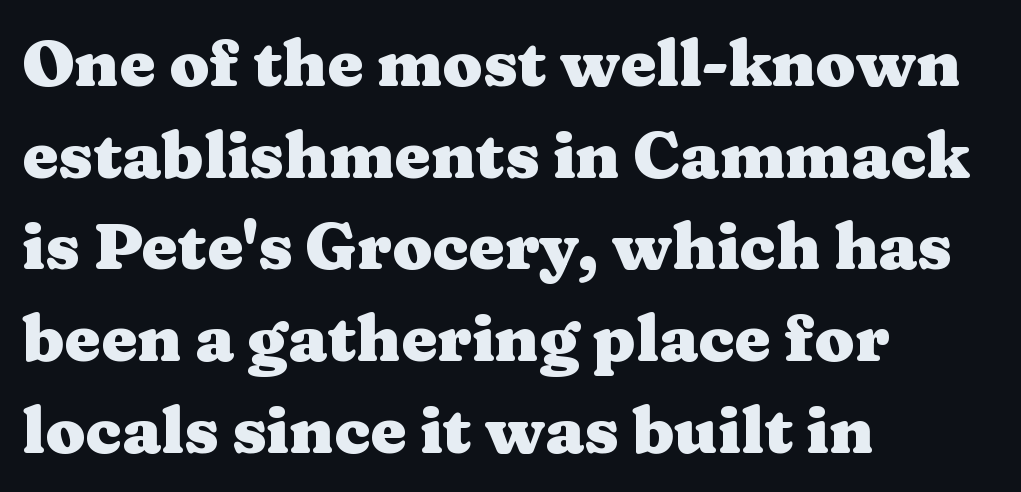
Look at the bottom of the vertical strokes: they flare into serifs here. This sample keeps an unexceptional amount of space between lines. The face used here is proportionally spaced, like ordinary book or web type. How are the letters spaced? Ordinarily, with no added tracking. Every row of glyphs begins at an identical x-position on the left.
